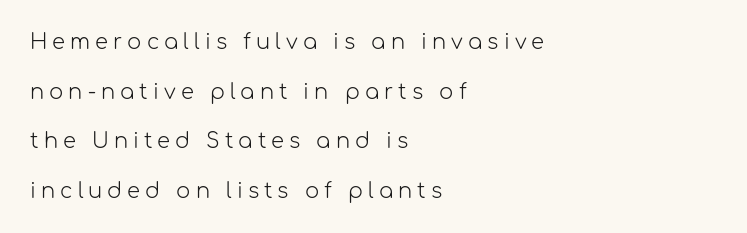
Q: Is the text bold? A: No.
Q: Is the text italic (slanted)? A: No, it is upright.
Q: Is the text underlined? A: No.
Q: How is the paragraph aligned? A: Left-aligned.
Q: Is the spacing between letters normal or unusually wide? A: Unusually wide.
Q: Is the spacing between lines tight, normal or loose? A: Loose.
